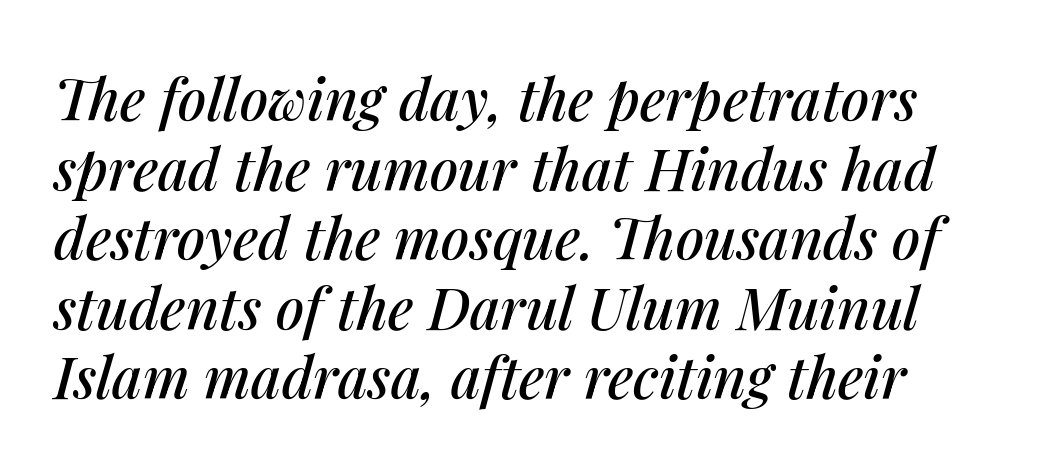
{"italic": "yes", "lean": "right", "slant_degrees": 14, "width": "normal", "stroke_contrast": "medium", "x_height": "medium", "monospaced": "no", "underline": "no", "line_spacing_ratio": 1.22, "letter_spacing": "normal", "letter_spacing_em": 0.0, "glyph_px": 57}
